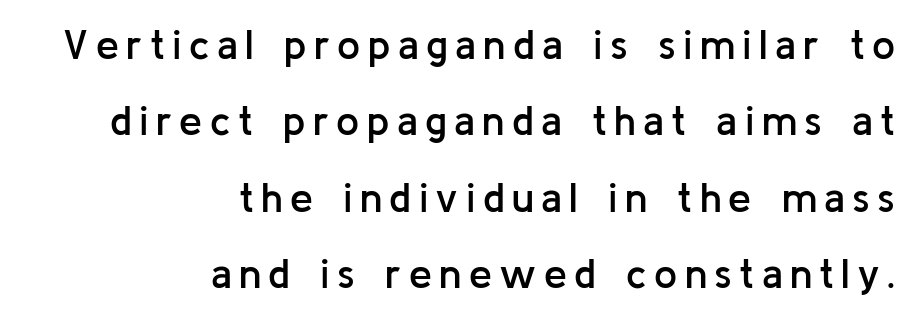
This is moderately heavy type, rendered in semibold. Unlike a traditional serif, this face leaves its strokes unadorned. Proportional: the letters do not fall into vertical columns. The setting favours the right margin, as signatures and pull-quotes sometimes do. Letters rest on an invisible, unmarked baseline. Characters remain perfectly vertical along every line.
